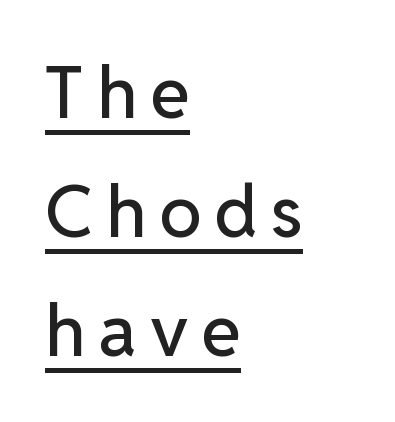
The image shows 72 px sans-serif type, upright; set left-aligned, normal line spacing (1.65x), underlined; low stroke contrast and a medium x-height.
